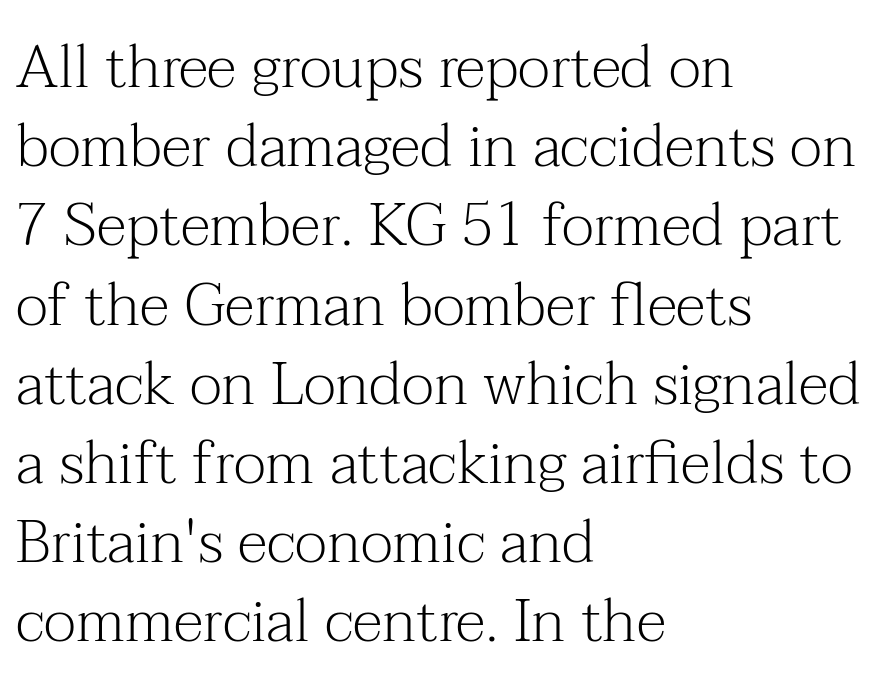
The image shows 60 px light serif type, upright; set left-aligned, normal line spacing (1.32x), normal letter spacing, not underlined; medium stroke contrast and a medium x-height.
